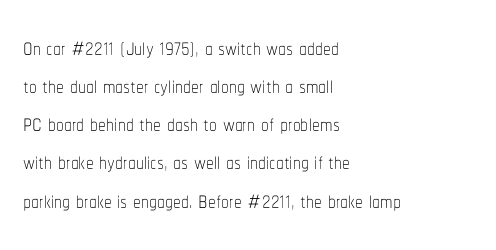
{"italic": "no", "bold": "no", "weight": "thin", "width": "condensed", "stroke_contrast": "low", "x_height": "medium", "monospaced": "no", "underline": "no", "align": "left", "line_spacing_ratio": 1.23, "letter_spacing": "normal", "letter_spacing_em": 0.0, "glyph_px": 31}
